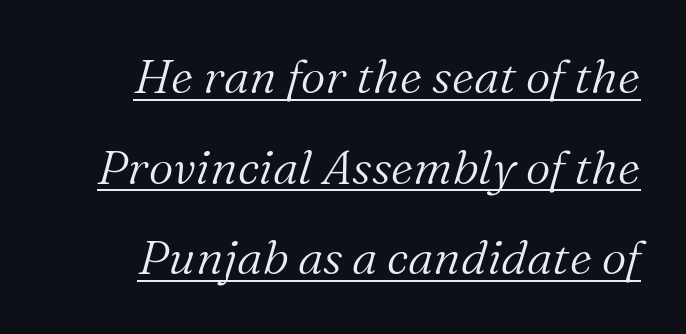
The image shows 48 px light serif type, italic (leaning right); set line spacing 1.89x, normal letter spacing, underlined; medium stroke contrast and a medium x-height.
